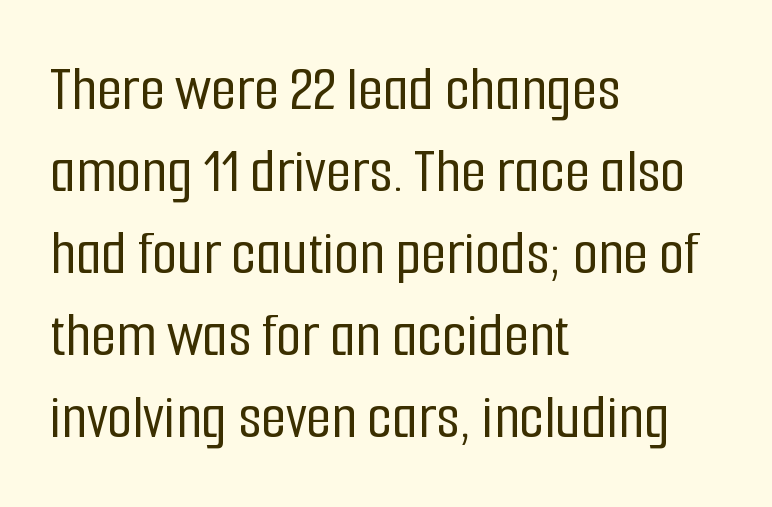
The image shows 65 px condensed sans-serif type, upright; set left-aligned, normal line spacing (1.26x), normal letter spacing, not underlined; low stroke contrast and a medium x-height.
